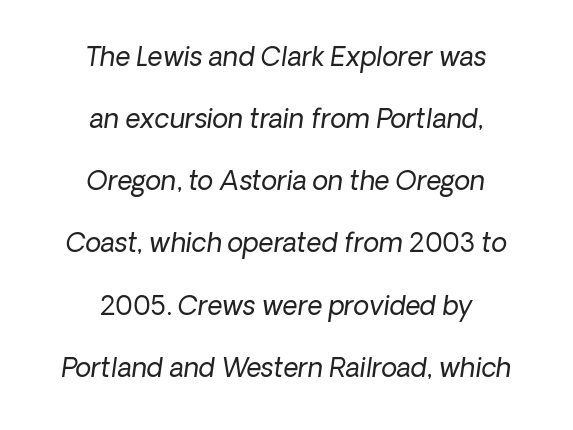
Characters follow at the spacing the type designer built in. The paragraph shown floats in the horizontal middle. This rendering features lettering with no underline. The block of text is sparse from top to bottom, with ample space between rows.
